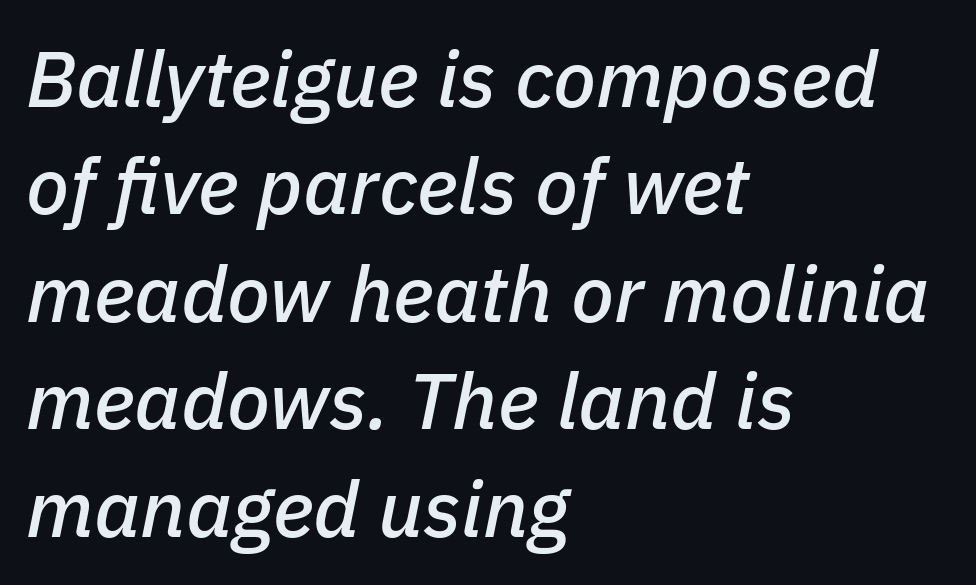
{"italic": "yes", "lean": "right", "slant_degrees": 11, "width": "normal", "stroke_contrast": "low", "x_height": "medium", "monospaced": "no", "underline": "no", "align": "left", "line_spacing": "normal", "line_spacing_ratio": 1.36, "letter_spacing": "normal", "letter_spacing_em": 0.0, "glyph_px": 79}
